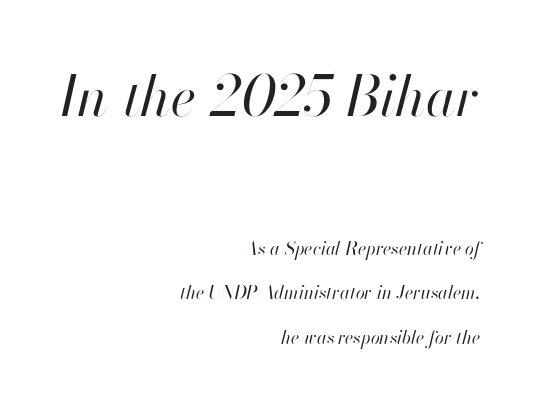
Q: Is the text bold? A: No.
Q: Is the text italic (slanted)? A: Yes, it leans right by about 13 degrees.
Q: Is the text underlined? A: No.
Q: How is the paragraph aligned? A: Right-aligned.
Q: Is the spacing between letters normal or unusually wide? A: Normal.
Q: Is the spacing between lines tight, normal or loose? A: Loose.
Q: Which block of text is set in a larger size, the first (top) or the second (bottom)? A: The first (top) one.
Q: Width (condensed, normal, or wide)? A: Normal.
Q: Stroke contrast? A: High.
Q: x-height? A: Small.
Q: Monospaced? A: No.
